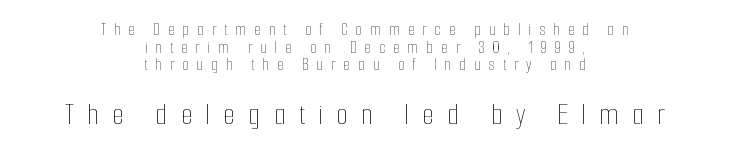
Q: Is the text bold? A: No.
Q: Is the text italic (slanted)? A: No, it is upright.
Q: Is the text underlined? A: No.
Q: How is the paragraph aligned? A: Centered.
Q: Is the spacing between letters normal or unusually wide? A: Unusually wide.
Q: Is the spacing between lines tight, normal or loose? A: Tight.
Q: Which block of text is set in a larger size, the first (top) or the second (bottom)? A: The second (bottom) one.
Q: Width (condensed, normal, or wide)? A: Condensed.
Q: Stroke contrast? A: Low.
Q: x-height? A: Medium.
Q: Monospaced? A: No.
